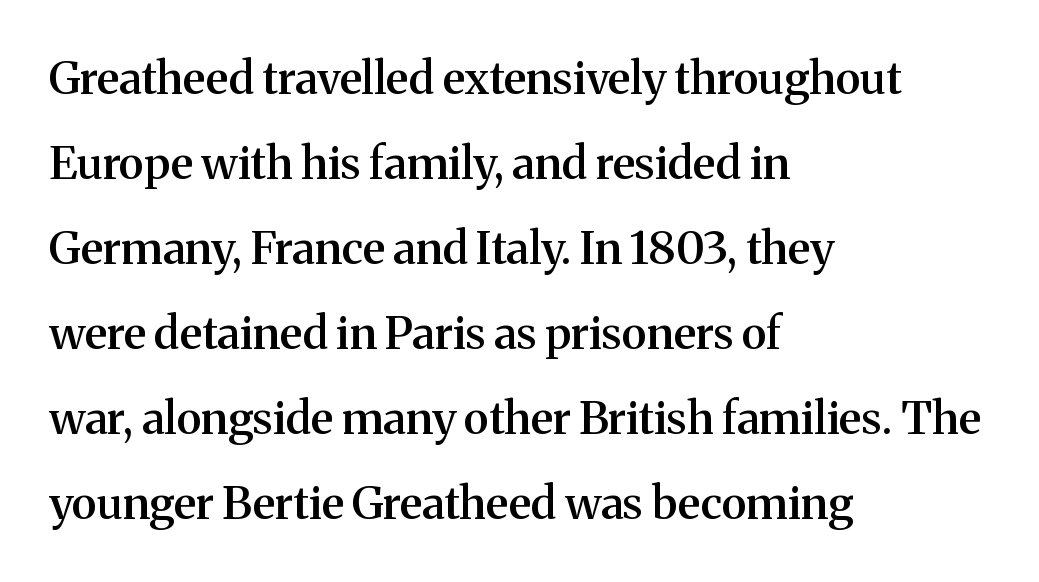
The image shows 45 px semibold serif type, upright; set left-aligned, line spacing 1.89x, normal letter spacing, not underlined; medium stroke contrast and a medium x-height.
